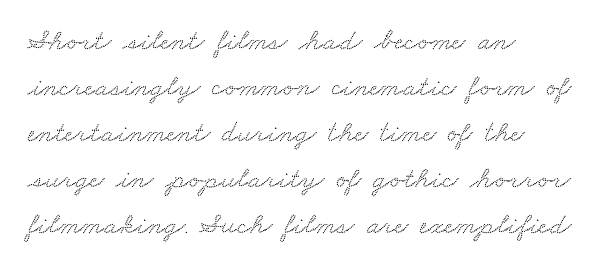
{"serif": "yes", "width": "wide", "stroke_contrast": "low", "x_height": "small", "monospaced": "no", "underline": "no", "align": "left", "line_spacing": "normal", "line_spacing_ratio": 1.53, "letter_spacing": "normal", "letter_spacing_em": 0.0, "glyph_px": 30}
